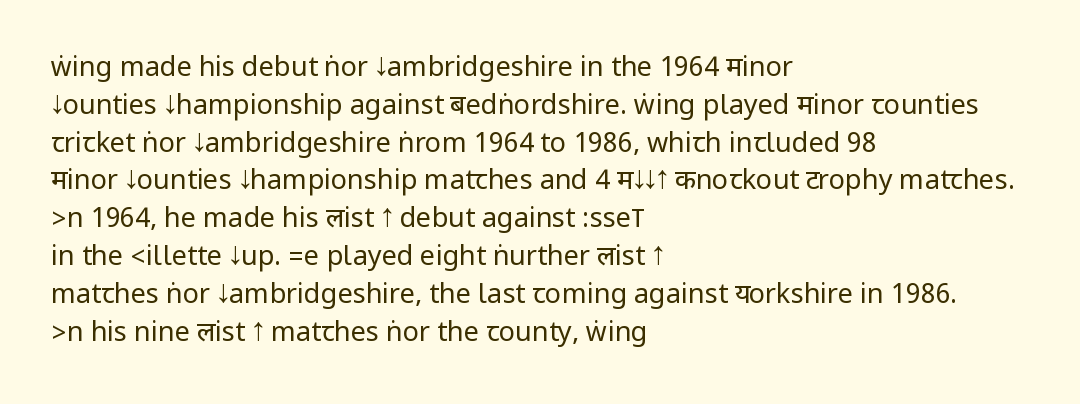
{"italic": "no", "bold": "no", "underline": "no", "align": "left", "line_spacing": "normal", "line_spacing_ratio": 1.4, "letter_spacing": "normal", "letter_spacing_em": 0.0, "glyph_px": 27}
